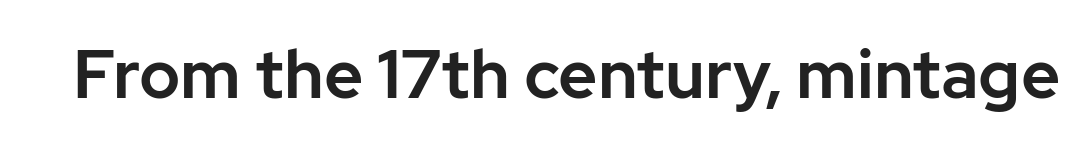
Q: Is the text italic (slanted)? A: No, it is upright.
Q: Is the typeface a serif or a sans-serif typeface? A: Sans-serif.
Q: Is the text underlined? A: No.
Q: Is the spacing between letters normal or unusually wide? A: Normal.
Q: Width (condensed, normal, or wide)? A: Normal.
Q: Stroke contrast? A: Low.
Q: x-height? A: Medium.
Q: Monospaced? A: No.
